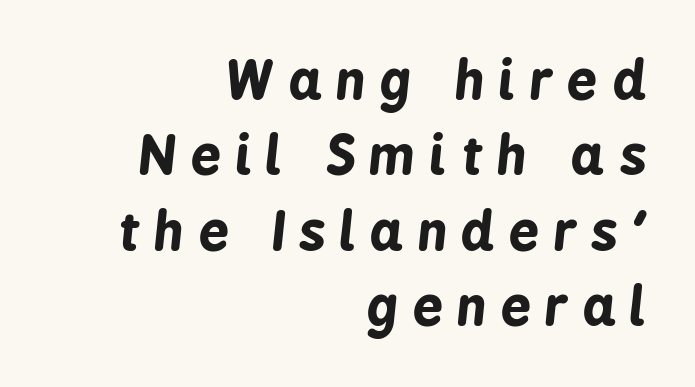
{"italic": "yes", "lean": "right", "slant_degrees": 6, "bold": "yes", "weight": "bold", "width": "condensed", "stroke_contrast": "low", "x_height": "medium", "monospaced": "no", "underline": "no", "align": "right", "line_spacing": "normal", "line_spacing_ratio": 1.42, "letter_spacing": "wide", "letter_spacing_em": 0.28, "glyph_px": 53}
